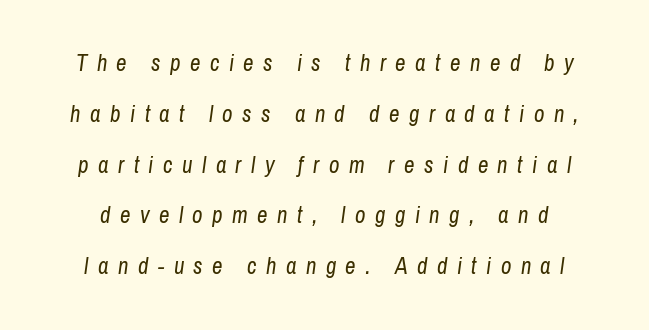
{"italic": "yes", "lean": "right", "slant_degrees": 8, "bold": "no", "underline": "no", "line_spacing": "loose", "line_spacing_ratio": 2.21, "letter_spacing": "wide", "letter_spacing_em": 0.41, "glyph_px": 23}
